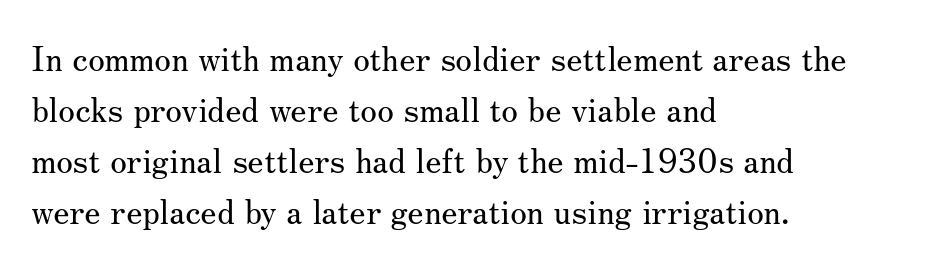
The line-height multiplier appears to be the usual default. Quick note: not italic, upright. Note the varied advance widths — an 'i' is clearly narrower than an 'm'. In terms of letterspacing, this is plain default setting. Letters have the restrained weight of plain body copy at most. These lines are set flush left with a ragged right edge.
